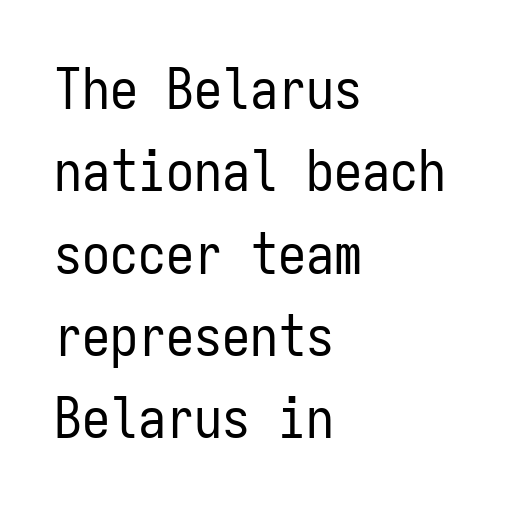
{"serif": "no", "italic": "no", "bold": "no", "weight": "regular", "width": "condensed", "stroke_contrast": "low", "x_height": "medium", "monospaced": "yes", "underline": "no", "align": "left", "line_spacing": "normal", "line_spacing_ratio": 1.47, "letter_spacing": "normal", "letter_spacing_em": 0.0, "glyph_px": 56}
